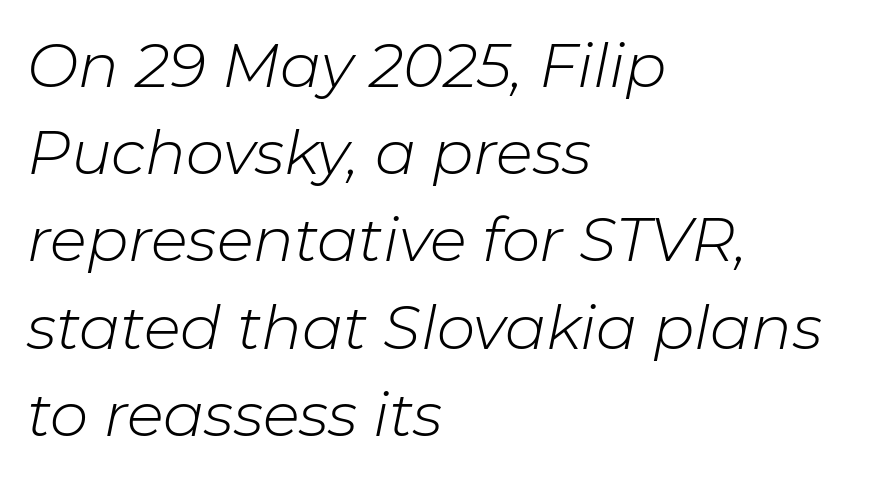
{"italic": "yes", "lean": "right", "slant_degrees": 11, "bold": "no", "weight": "light", "width": "normal", "stroke_contrast": "low", "x_height": "medium", "monospaced": "no", "underline": "no", "align": "left", "line_spacing": "normal", "line_spacing_ratio": 1.43, "letter_spacing": "normal", "letter_spacing_em": 0.0, "glyph_px": 61}
